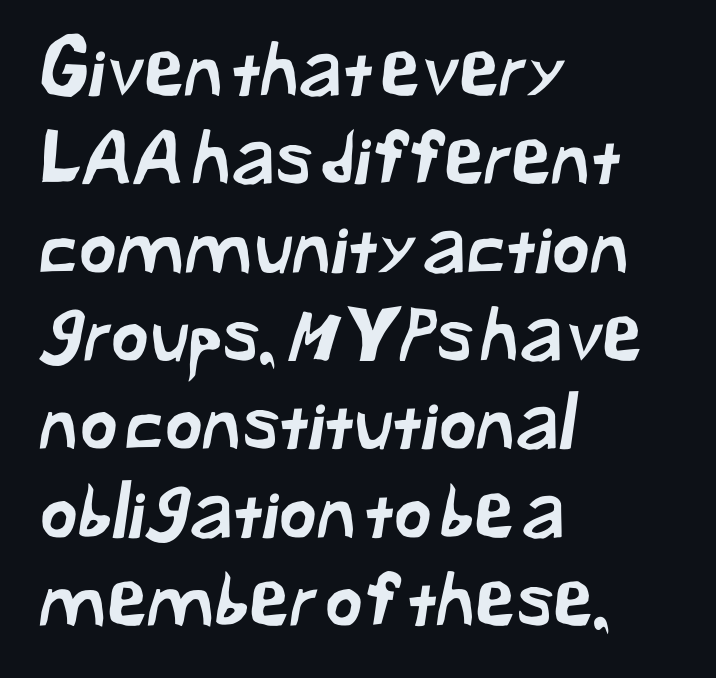
{"serif": "no", "width": "normal", "stroke_contrast": "low", "x_height": "medium", "monospaced": "no", "underline": "no", "align": "left", "line_spacing_ratio": 1.21, "letter_spacing": "normal", "letter_spacing_em": 0.0, "glyph_px": 73}
